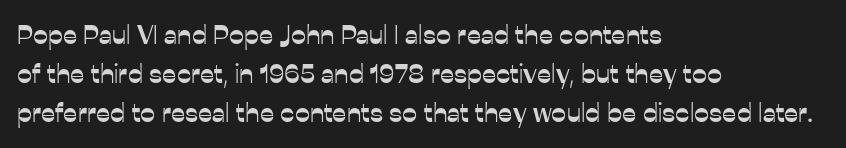
{"italic": "no", "underline": "no", "align": "left", "line_spacing": "normal", "line_spacing_ratio": 1.45, "letter_spacing": "normal", "letter_spacing_em": 0.0, "glyph_px": 27}
